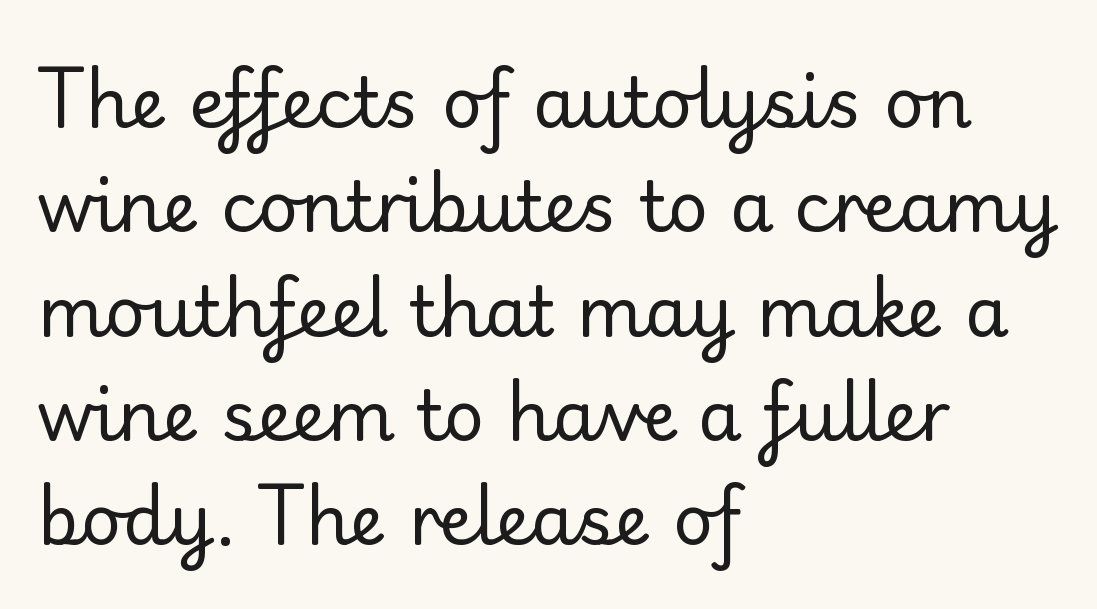
{"serif": "no", "italic": "no", "bold": "no", "weight": "regular", "width": "normal", "stroke_contrast": "low", "x_height": "small", "monospaced": "no", "underline": "no", "align": "left", "line_spacing": "normal", "line_spacing_ratio": 1.49, "letter_spacing": "normal", "letter_spacing_em": 0.0, "glyph_px": 70}
